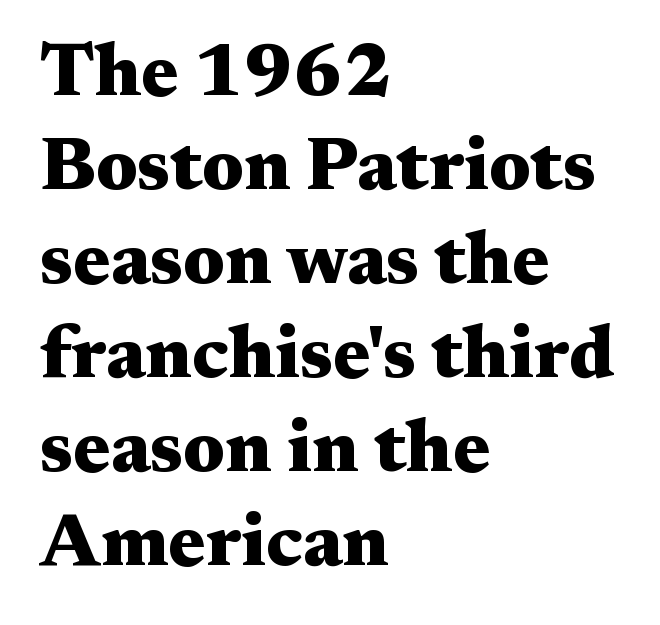
{"serif": "yes", "italic": "no", "bold": "yes", "weight": "heavy", "width": "wide", "stroke_contrast": "medium", "x_height": "medium", "monospaced": "no", "underline": "no", "align": "left", "line_spacing": "normal", "line_spacing_ratio": 1.27, "letter_spacing": "normal", "letter_spacing_em": 0.0, "glyph_px": 74}
